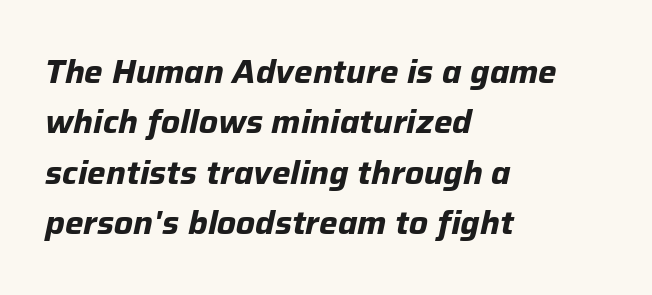
The image shows 33 px bold type, italic (leaning right); set left-aligned, normal line spacing (1.53x), normal letter spacing, not underlined; low stroke contrast and a medium x-height.
